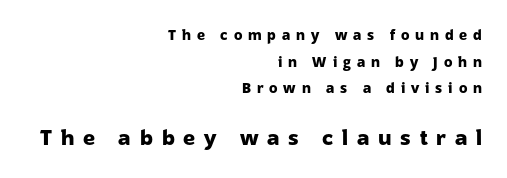
The gap between lines stays unmarked. The line texture is sparse and dotted thanks to wide tracking. Quick note: not italic, upright. Typesetter's note: full bold, strokes at maximum text heaviness. Layout note: lines flush right.
